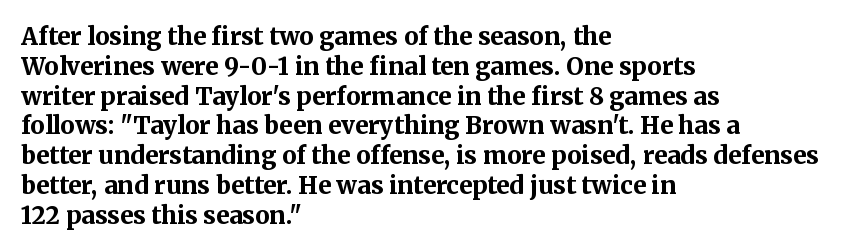
Q: Is the text bold? A: Yes.
Q: Is the text italic (slanted)? A: No, it is upright.
Q: Is the text underlined? A: No.
Q: How is the paragraph aligned? A: Left-aligned.
Q: Is the spacing between letters normal or unusually wide? A: Normal.
